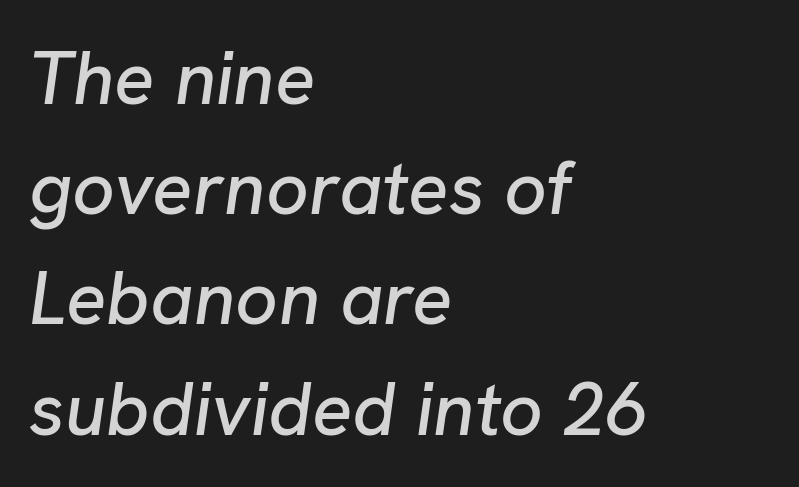
Q: Is the text italic (slanted)? A: Yes, it leans right by about 8 degrees.
Q: Is the text underlined? A: No.
Q: How is the paragraph aligned? A: Left-aligned.
Q: Is the spacing between letters normal or unusually wide? A: Normal.
Q: Is the spacing between lines tight, normal or loose? A: Normal.
Q: Width (condensed, normal, or wide)? A: Normal.
Q: Stroke contrast? A: Low.
Q: x-height? A: Medium.
Q: Monospaced? A: No.
